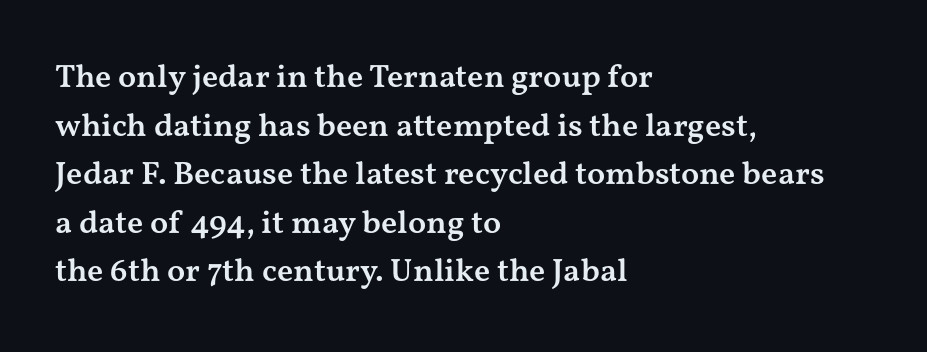
{"serif": "yes", "italic": "no", "bold": "semi", "weight": "semibold", "width": "wide", "stroke_contrast": "medium", "x_height": "medium", "monospaced": "no", "underline": "no", "align": "left", "line_spacing": "normal", "line_spacing_ratio": 1.47, "letter_spacing": "normal", "letter_spacing_em": 0.0, "glyph_px": 33}
